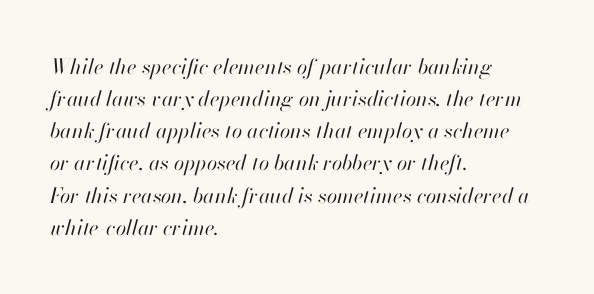
Q: Is the text bold? A: No.
Q: Is the text italic (slanted)? A: Yes, it leans right by about 13 degrees.
Q: Is the text underlined? A: No.
Q: How is the paragraph aligned? A: Left-aligned.
Q: Is the spacing between letters normal or unusually wide? A: Normal.
Q: Is the spacing between lines tight, normal or loose? A: Normal.
